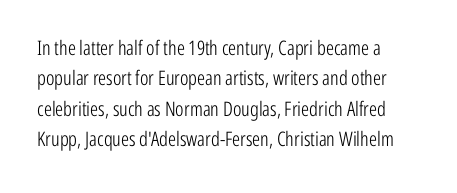
The typesetting does not lean heavy: it is not bold. Words appear dense and cohesive because spacing is normal. Every character sits straight up, as roman type does. What's the leading like? Ordinary, nothing unusual. Glance below the letters and you will spot only blank space.
